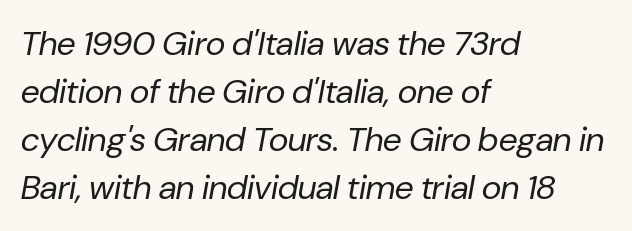
{"italic": "yes", "lean": "right", "slant_degrees": 10, "bold": "no", "weight": "regular", "width": "normal", "stroke_contrast": "low", "x_height": "medium", "monospaced": "no", "underline": "no", "align": "left", "line_spacing": "normal", "line_spacing_ratio": 1.41, "letter_spacing": "normal", "letter_spacing_em": 0.0, "glyph_px": 34}
